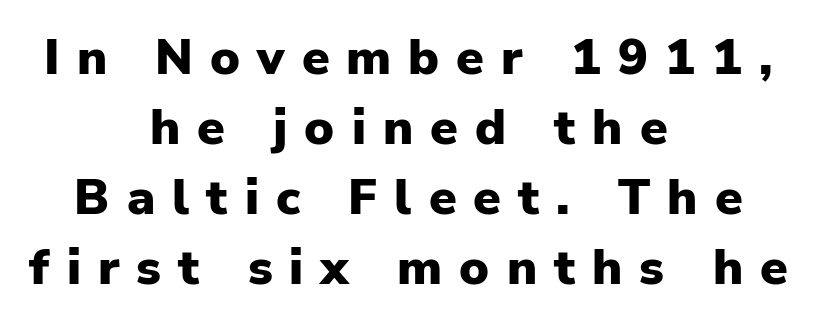
{"serif": "no", "italic": "no", "bold": "yes", "weight": "heavy", "width": "normal", "stroke_contrast": "low", "x_height": "medium", "monospaced": "no", "underline": "no", "align": "center", "line_spacing": "normal", "line_spacing_ratio": 1.4, "letter_spacing": "wide", "letter_spacing_em": 0.34, "glyph_px": 50}
